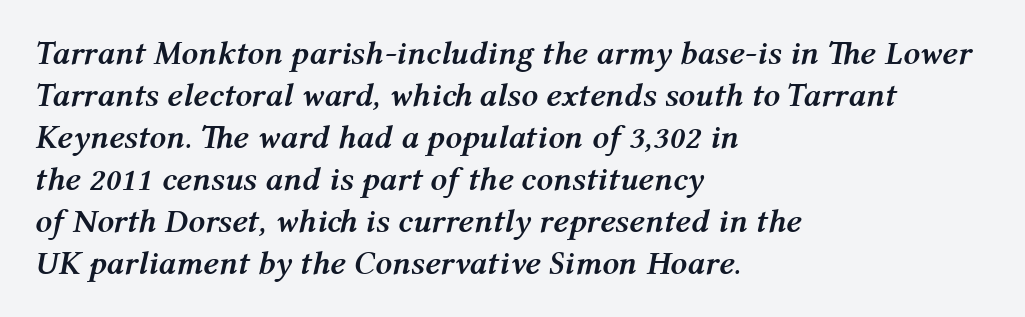
The image shows 33 px semibold type, italic (leaning right); set left-aligned, normal line spacing (1.27x), normal letter spacing, not underlined; medium stroke contrast and a medium x-height.
